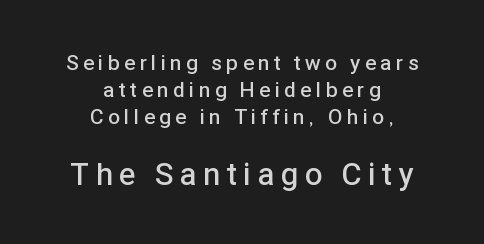
Q: Is the text bold? A: Semi-bold.
Q: Is the text italic (slanted)? A: No, it is upright.
Q: Is the typeface a serif or a sans-serif typeface? A: Sans-serif.
Q: Is the text underlined? A: No.
Q: How is the paragraph aligned? A: Centered.
Q: Is the spacing between letters normal or unusually wide? A: Unusually wide.
Q: Is the spacing between lines tight, normal or loose? A: Normal.
Q: Which block of text is set in a larger size, the first (top) or the second (bottom)? A: The second (bottom) one.
Q: Width (condensed, normal, or wide)? A: Normal.
Q: Stroke contrast? A: Low.
Q: x-height? A: Medium.
Q: Monospaced? A: No.
